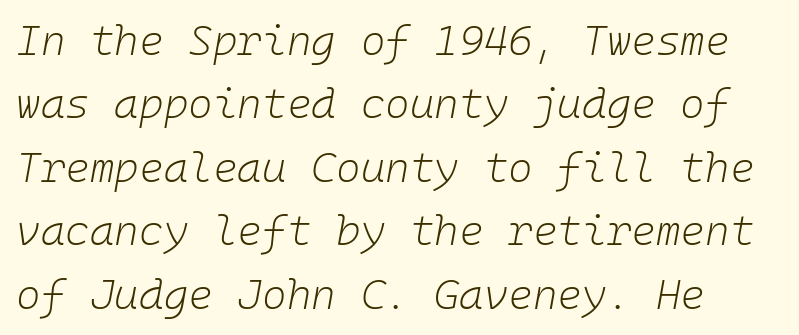
Q: Is the text bold? A: No.
Q: Is the text italic (slanted)? A: Yes, it leans right by about 10 degrees.
Q: Is the text underlined? A: No.
Q: How is the paragraph aligned? A: Left-aligned.
Q: Is the spacing between letters normal or unusually wide? A: Normal.
Q: Is the spacing between lines tight, normal or loose? A: Normal.
Q: Width (condensed, normal, or wide)? A: Normal.
Q: Stroke contrast? A: Low.
Q: x-height? A: Medium.
Q: Monospaced? A: Yes.
